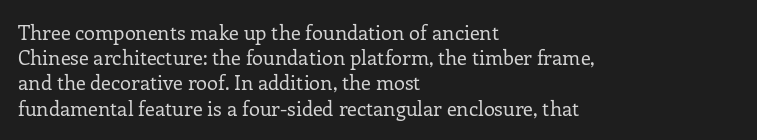
{"italic": "no", "bold": "no", "underline": "no", "align": "left", "line_spacing": "normal", "line_spacing_ratio": 1.26, "letter_spacing": "normal", "letter_spacing_em": 0.0, "glyph_px": 20}
